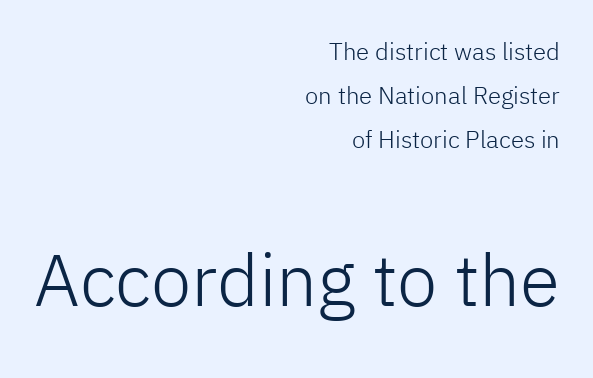
The image shows 73 px light sans-serif type, upright; set right-aligned, line spacing 1.84x, normal letter spacing, not underlined; the second (bottom) block is 3.04x larger; low stroke contrast and a medium x-height.
